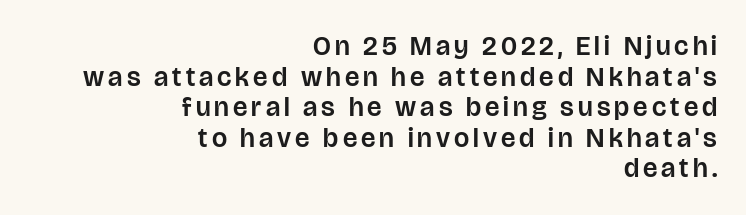
The image shows 27 px text type, upright; set right-aligned, tight line spacing (1.13x), not underlined.
